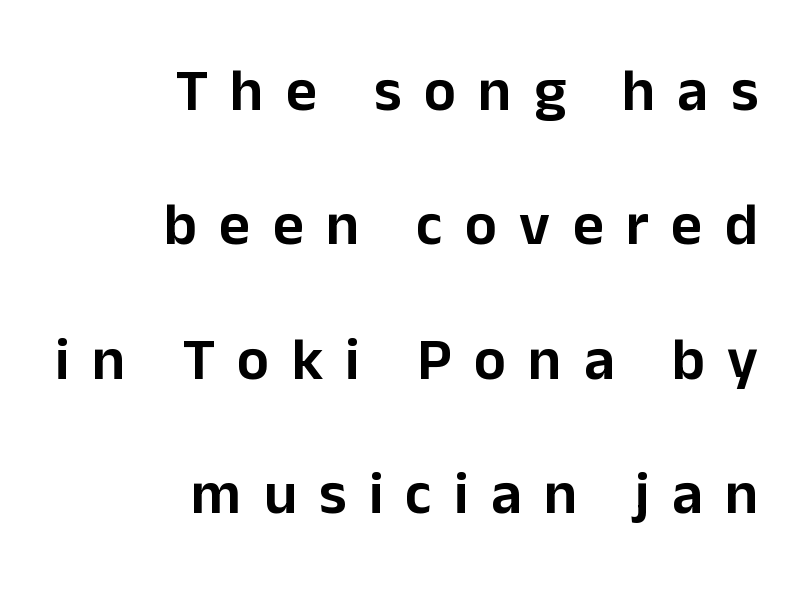
Typeset ragged left — the right edge is the straight one. Words appear elongated and porous because spacing is wide. The space between consecutive lines is lavish. The passage shown is typed in a proportional face where columns would drift.
